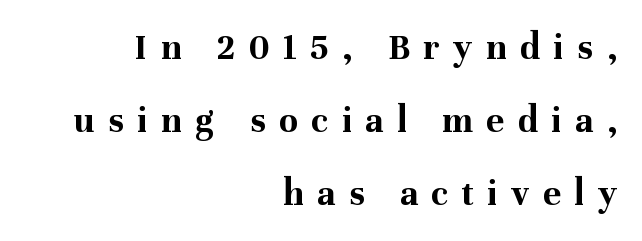
The font is running at its bold setting. Widely set lines give the paragraph a tall, airy silhouette. Beneath every word, the page is bare. A typesetter would call this heavily tracked-out type. Here the designer chose a conventional face with non-uniform glyph widths.
